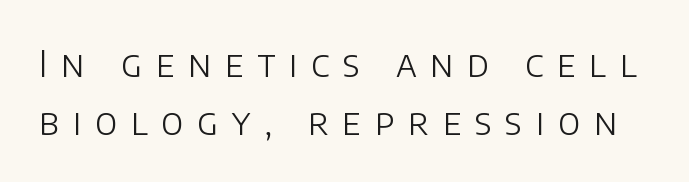
Q: Is the text bold? A: No.
Q: Is the text italic (slanted)? A: No, it is upright.
Q: Is the typeface a serif or a sans-serif typeface? A: Sans-serif.
Q: Is the text underlined? A: No.
Q: Is the spacing between letters normal or unusually wide? A: Unusually wide.
Q: Is the spacing between lines tight, normal or loose? A: Normal.
Q: Width (condensed, normal, or wide)? A: Normal.
Q: Stroke contrast? A: Low.
Q: x-height? A: Large.
Q: Monospaced? A: No.
